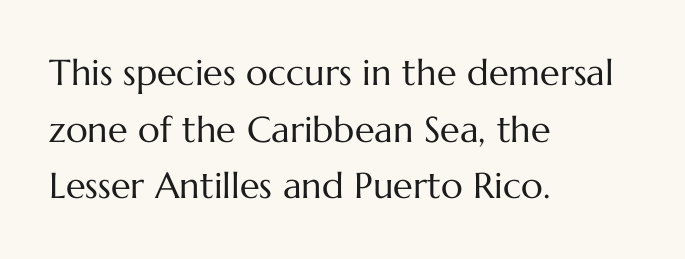
Q: Is the text bold? A: No.
Q: Is the text italic (slanted)? A: No, it is upright.
Q: Is the text underlined? A: No.
Q: How is the paragraph aligned? A: Left-aligned.
Q: Is the spacing between letters normal or unusually wide? A: Normal.
Q: Is the spacing between lines tight, normal or loose? A: Normal.
Q: Width (condensed, normal, or wide)? A: Normal.
Q: Stroke contrast? A: Medium.
Q: x-height? A: Medium.
Q: Monospaced? A: No.
